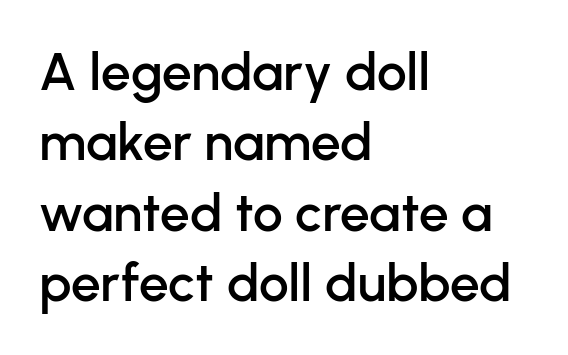
Interline gaps are of average width in this sample. Is this a sans? Yes — the strokes have no serifs. Varying glyph widths throughout — classic text-font behaviour. Every character sits straight up, as roman type does. Caption: multi-line text, flush left, ragged right.
